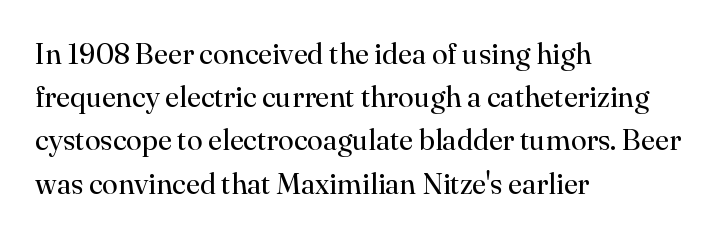
{"serif": "yes", "italic": "no", "bold": "no", "weight": "regular", "width": "normal", "stroke_contrast": "high", "x_height": "small", "monospaced": "no", "underline": "no", "align": "left", "line_spacing": "normal", "line_spacing_ratio": 1.49, "letter_spacing": "normal", "letter_spacing_em": 0.0, "glyph_px": 29}
